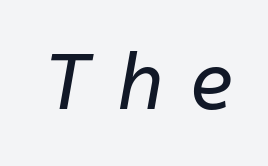
Q: Is the text bold? A: No.
Q: Is the text italic (slanted)? A: Yes, it leans right by about 10 degrees.
Q: Is the text underlined? A: No.
Q: Is the spacing between letters normal or unusually wide? A: Unusually wide.
Q: Width (condensed, normal, or wide)? A: Normal.
Q: Stroke contrast? A: Low.
Q: x-height? A: Medium.
Q: Monospaced? A: No.
